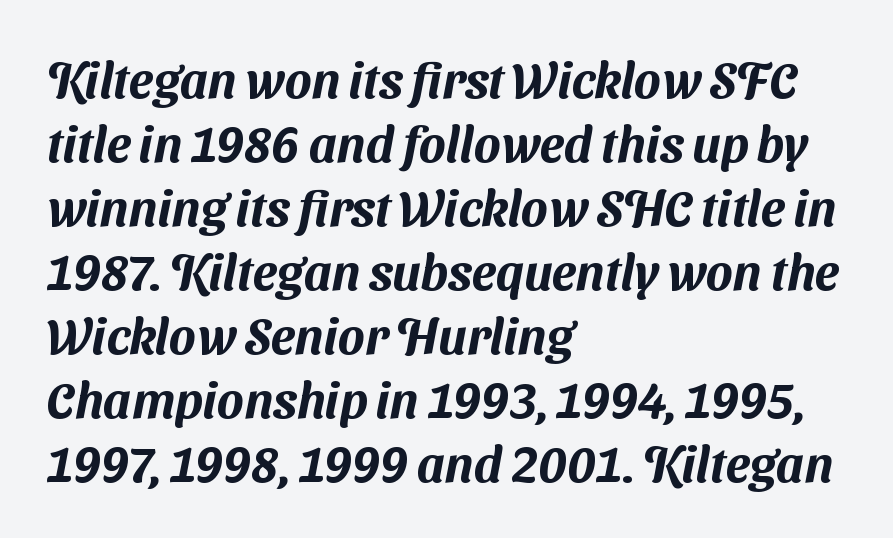
{"serif": "no", "width": "normal", "stroke_contrast": "medium", "x_height": "medium", "monospaced": "no", "underline": "no", "align": "left", "line_spacing": "normal", "line_spacing_ratio": 1.28, "letter_spacing": "normal", "letter_spacing_em": 0.0, "glyph_px": 50}
